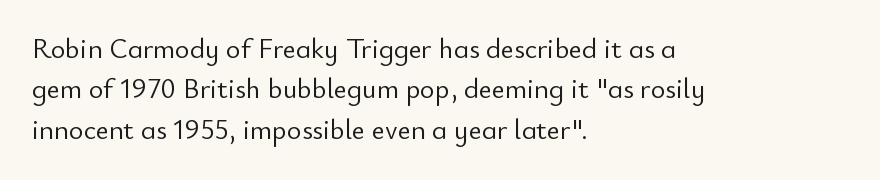
Q: Is the text bold? A: No.
Q: Is the text italic (slanted)? A: No, it is upright.
Q: Is the typeface a serif or a sans-serif typeface? A: Sans-serif.
Q: Is the text underlined? A: No.
Q: How is the paragraph aligned? A: Left-aligned.
Q: Is the spacing between letters normal or unusually wide? A: Normal.
Q: Is the spacing between lines tight, normal or loose? A: Normal.
Q: Width (condensed, normal, or wide)? A: Normal.
Q: Stroke contrast? A: Low.
Q: x-height? A: Small.
Q: Monospaced? A: No.
